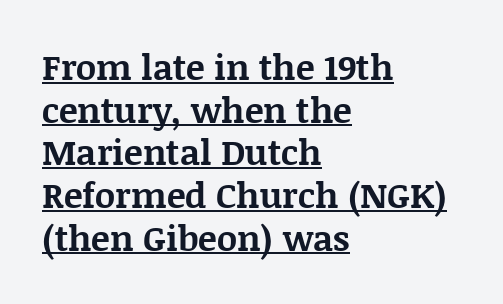
{"serif": "yes", "italic": "no", "bold": "yes", "weight": "bold", "width": "normal", "stroke_contrast": "medium", "x_height": "large", "monospaced": "no", "underline": "yes", "align": "left", "line_spacing_ratio": 1.22, "letter_spacing": "normal", "letter_spacing_em": 0.0, "glyph_px": 35}
